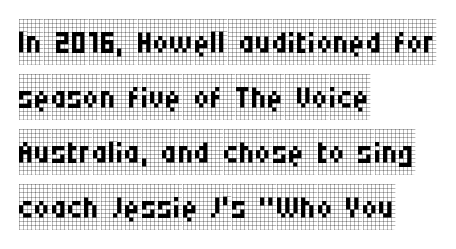
Q: Is the text bold? A: No.
Q: Is the text italic (slanted)? A: No, it is upright.
Q: Is the typeface a serif or a sans-serif typeface? A: Serif.
Q: Is the text underlined? A: No.
Q: How is the paragraph aligned? A: Left-aligned.
Q: Is the spacing between letters normal or unusually wide? A: Normal.
Q: Width (condensed, normal, or wide)? A: Condensed.
Q: Stroke contrast? A: Low.
Q: x-height? A: Large.
Q: Monospaced? A: No.
